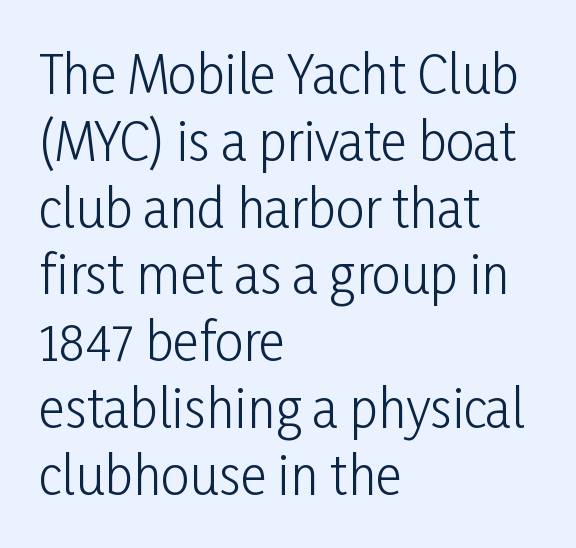
The text was rendered using a sans face with plain stroke endings. Unmarked baselines from the first word to the last. Varying glyph widths throughout — classic text-font behaviour. Is the letter spacing exaggerated? No — it looks like the ordinary default. The designer left line spacing at the default. Summary of weight: not heavy and not bold.
